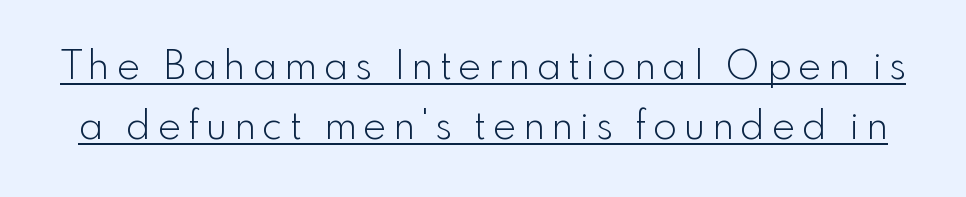
Q: Is the text bold? A: No.
Q: Is the text italic (slanted)? A: No, it is upright.
Q: Is the typeface a serif or a sans-serif typeface? A: Sans-serif.
Q: Is the text underlined? A: Yes.
Q: Is the spacing between lines tight, normal or loose? A: Normal.
Q: Width (condensed, normal, or wide)? A: Normal.
Q: x-height? A: Small.
Q: Monospaced? A: No.
